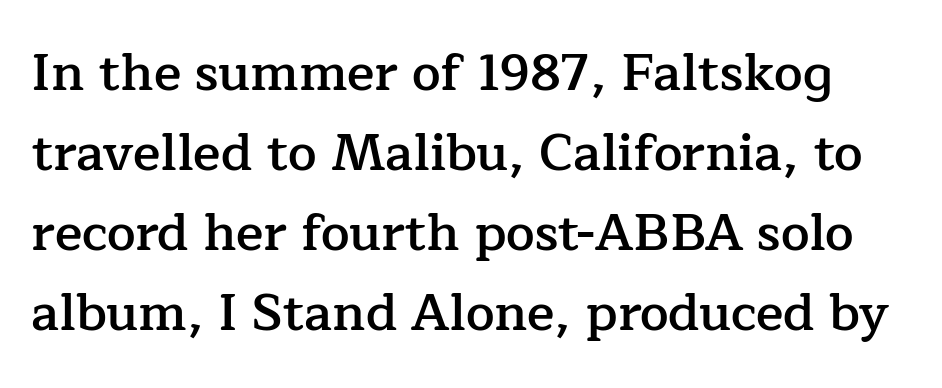
The image shows 51 px semibold serif type, upright; set normal line spacing (1.57x), normal letter spacing, not underlined; low stroke contrast and a medium x-height.
